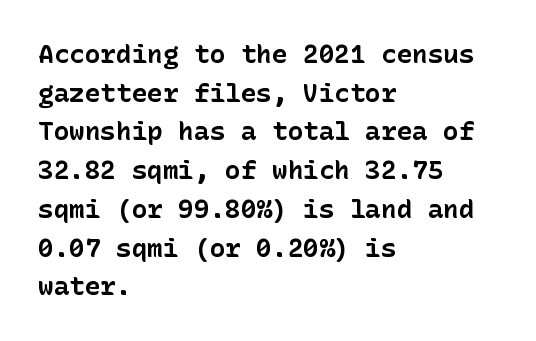
The image shows 26 px bold type, upright; set left-aligned, normal line spacing (1.49x), normal letter spacing, not underlined.
